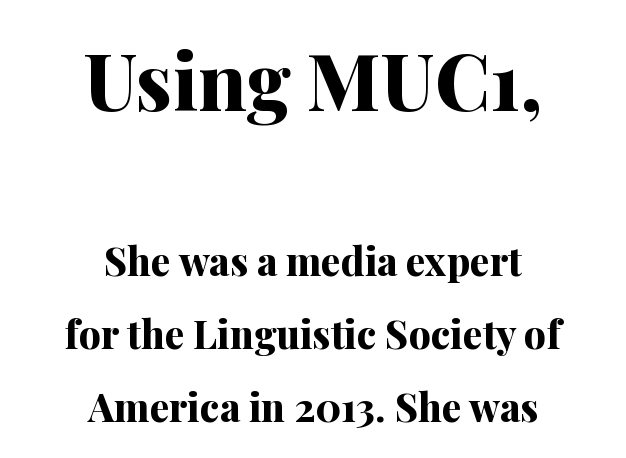
The image shows 78 px bold serif type, upright; set centered, line spacing 1.86x, normal letter spacing, not underlined; the first (top) block is 2.0x larger; medium stroke contrast and a medium x-height.
